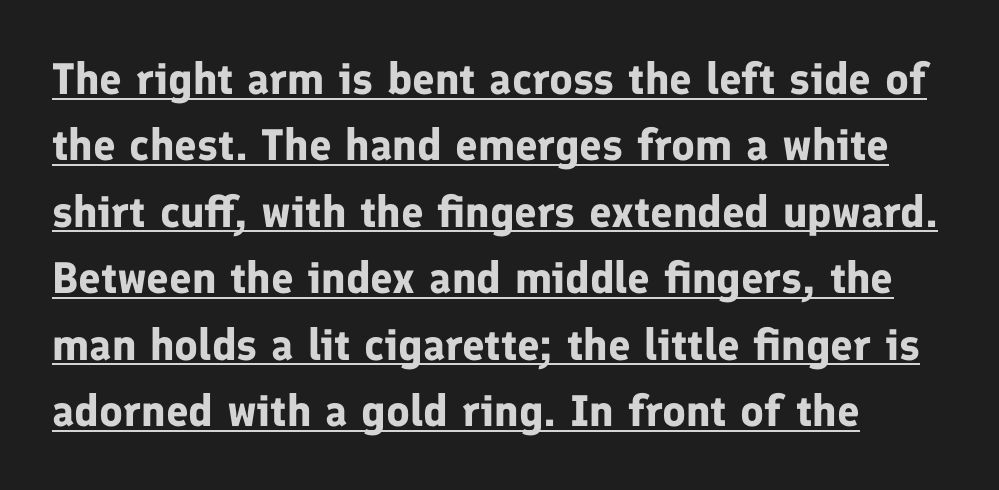
{"serif": "no", "italic": "no", "bold": "yes", "weight": "bold", "width": "normal", "stroke_contrast": "low", "x_height": "medium", "monospaced": "no", "underline": "yes", "line_spacing": "normal", "line_spacing_ratio": 1.51, "letter_spacing": "normal", "letter_spacing_em": 0.0, "glyph_px": 44}
